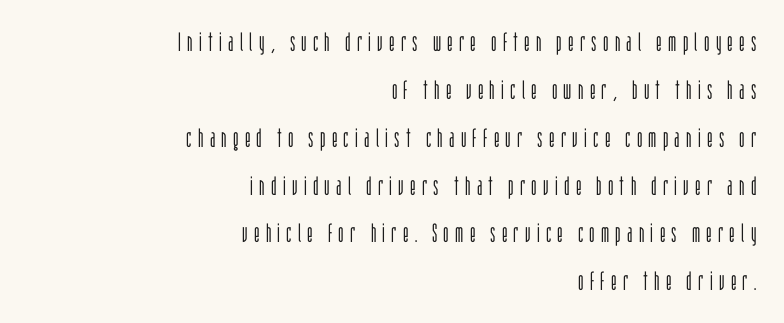
{"italic": "no", "bold": "no", "underline": "no", "align": "right", "line_spacing_ratio": 1.84, "letter_spacing": "wide", "letter_spacing_em": 0.24, "glyph_px": 26}
